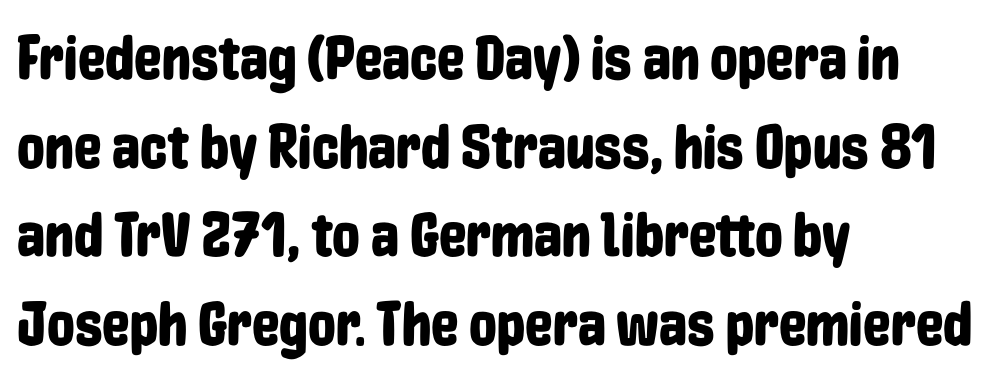
A typesetter would call this leading conventional body-copy spacing. These lines are composed in type without serifs. Caption: multi-line text, flush left, ragged right. The letterforms sit shoulder to shoulder at normal distance.
